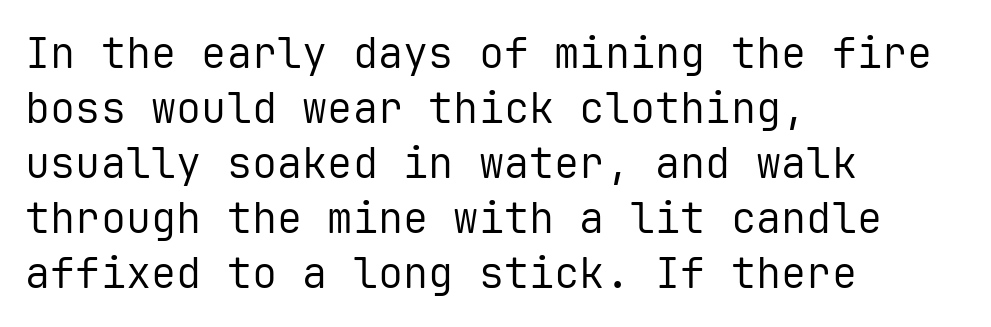
Compared with a centered layout, this one pins lines to the left instead. Looks like terminal output: every glyph gets an equal slot. These lines keep a tight, regular rhythm from letter to letter. In terms of leading, this rendering sits right in the middle.
